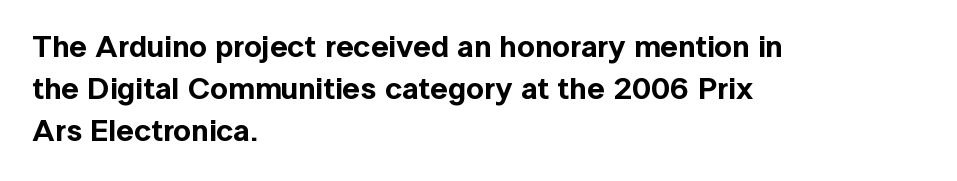
Q: Is the text italic (slanted)? A: No, it is upright.
Q: Is the typeface a serif or a sans-serif typeface? A: Sans-serif.
Q: Is the text underlined? A: No.
Q: How is the paragraph aligned? A: Left-aligned.
Q: Is the spacing between letters normal or unusually wide? A: Normal.
Q: Is the spacing between lines tight, normal or loose? A: Normal.
Q: Width (condensed, normal, or wide)? A: Normal.
Q: x-height? A: Medium.
Q: Monospaced? A: No.
